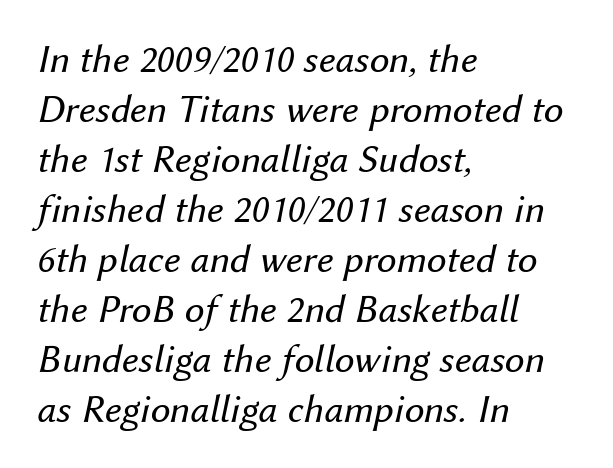
The image shows 40 px regular-weight type, italic (leaning right); set left-aligned, normal line spacing (1.25x), normal letter spacing, not underlined; medium stroke contrast and a medium x-height.
